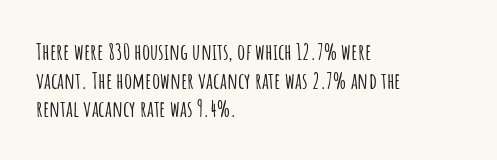
Q: Is the text italic (slanted)? A: No, it is upright.
Q: Is the text underlined? A: No.
Q: How is the paragraph aligned? A: Left-aligned.
Q: Is the spacing between letters normal or unusually wide? A: Normal.
